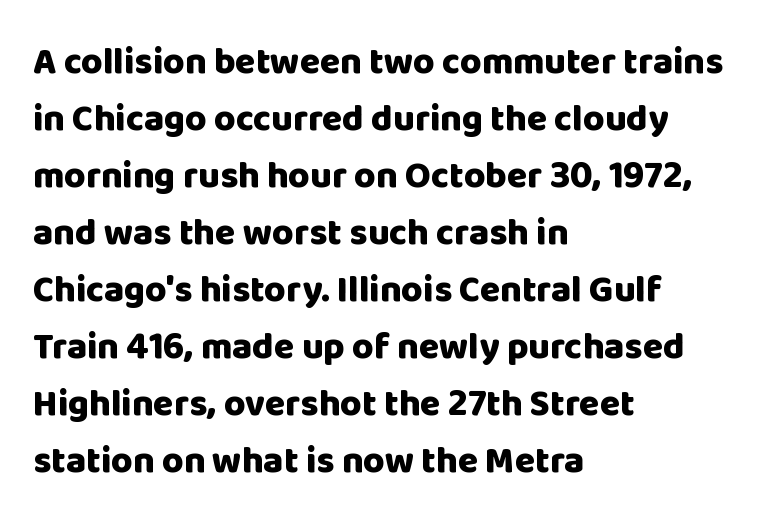
{"serif": "no", "italic": "no", "bold": "yes", "weight": "heavy", "width": "normal", "stroke_contrast": "low", "x_height": "large", "monospaced": "no", "underline": "no", "align": "left", "line_spacing": "normal", "line_spacing_ratio": 1.54, "letter_spacing": "normal", "letter_spacing_em": 0.0, "glyph_px": 37}
